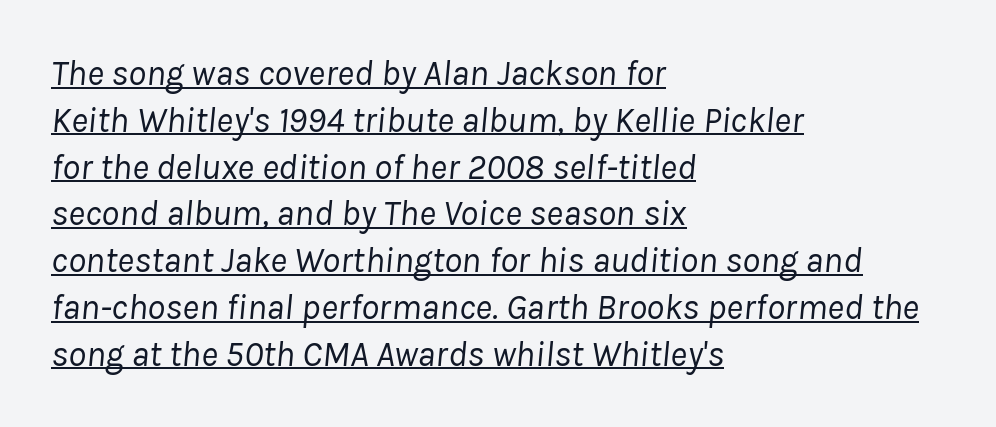
Default kerning and tracking; the words read as compact shapes. The letters are slanted; this is an italic face. A continuous stroke trails under the words, as in a hyperlink. The rendering uses natural spacing where letterforms have individual widths. Heft: none added — not bold.
